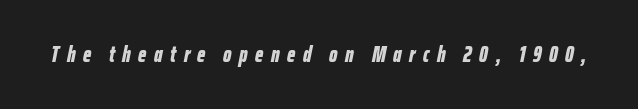
I'd describe the lettering as bold — thick and assertive. Letter spacing: wide. The lettering tilts uniformly, giving the passage an italic look. Just letters on the line, the space beneath them empty.
